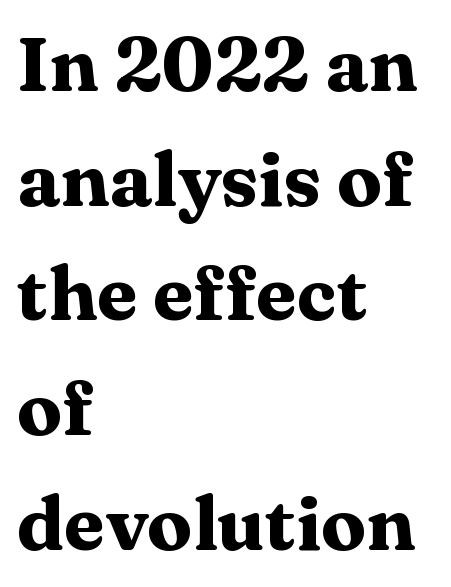
Typographically, this falls in the serif category. This sample uses an upright cut, with every glyph sitting square on the baseline. On the weight axis this lands at bold, roughly 700. Notice how descenders clear the ascenders below comfortably — that's standard leading. Inter-character spacing is left at the font's built-in metrics. The face used here is proportionally spaced, like ordinary book or web type.
